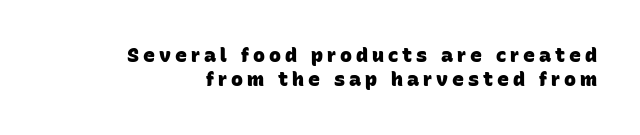
{"bold": "yes", "underline": "no", "align": "right", "line_spacing_ratio": 1.22, "letter_spacing": "wide", "letter_spacing_em": 0.2, "glyph_px": 20}
